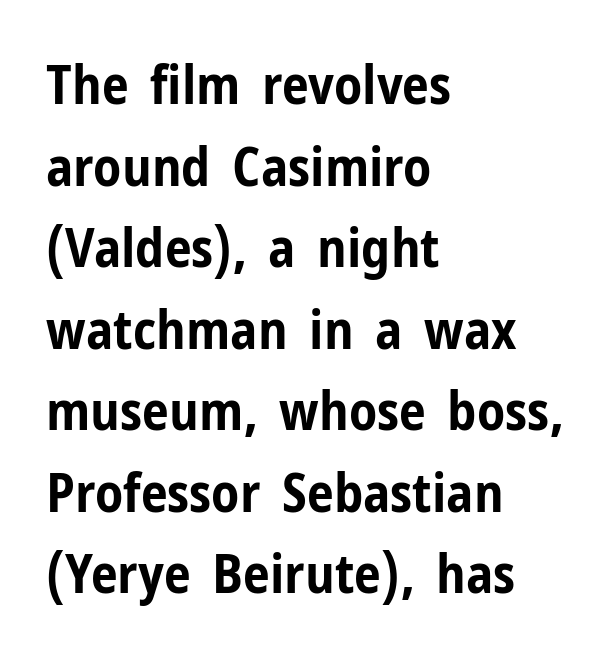
Type style note: lacks serifs. Caption: standard tracking, unaltered. When letters stand straight like this, we call the style roman or upright. Rule under the text: the space is simply empty. Strokes here are thick enough to call this a true bold.
